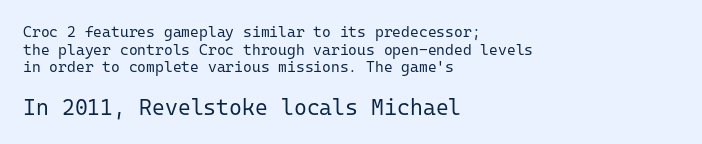
When letters stand straight like this, we call the style roman or upright. There is no visible air inserted between adjacent glyphs. Stems and bowls with no extra thickness — not bold. The emphasis by scale lands on block number two, below. The lines are quadded left. The space directly below the letters is spotless.
